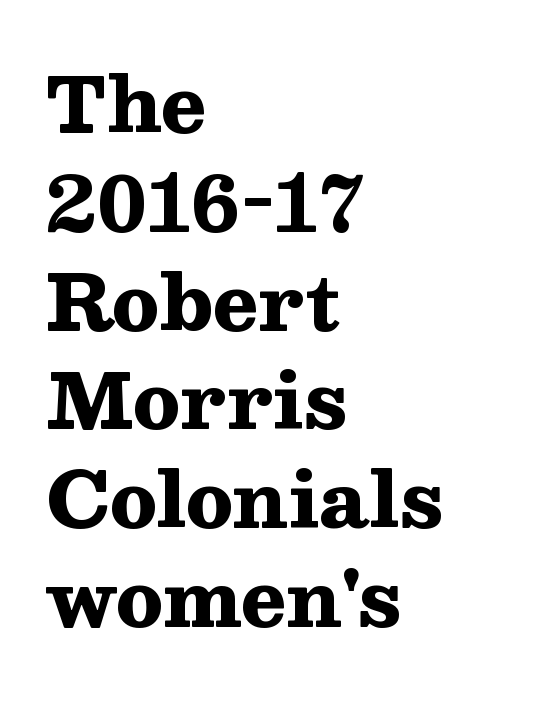
The image shows 76 px heavy, wide serif type, upright; set left-aligned, normal line spacing (1.3x), normal letter spacing, not underlined; medium stroke contrast and a medium x-height.
